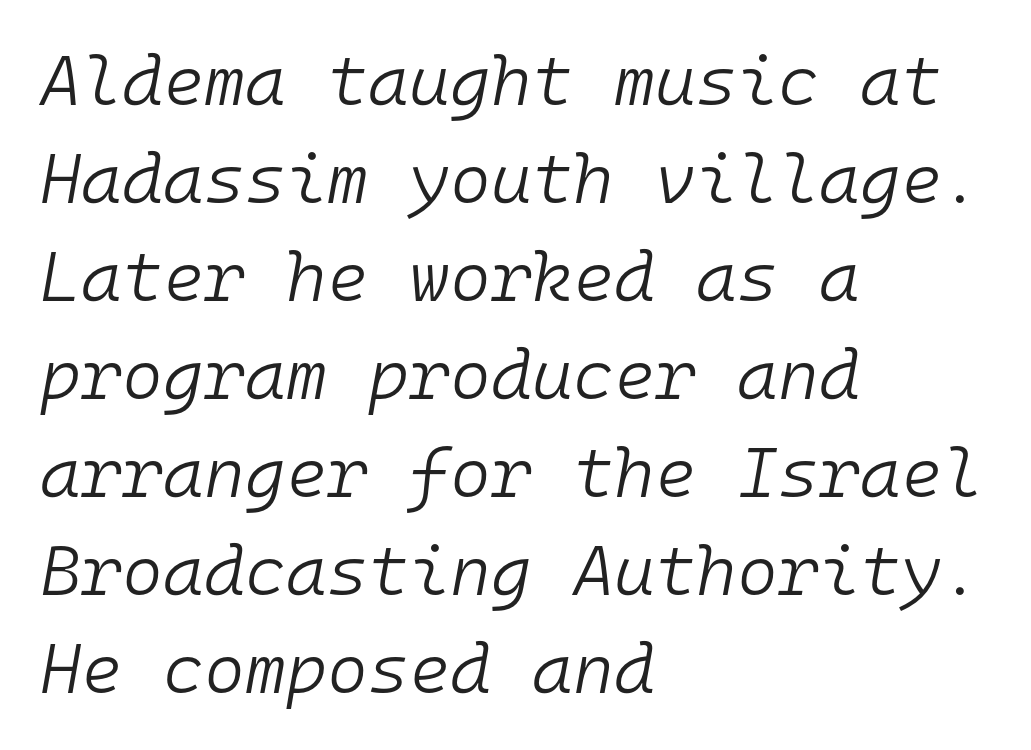
{"italic": "yes", "lean": "right", "slant_degrees": 10, "bold": "no", "weight": "light", "width": "normal", "stroke_contrast": "low", "x_height": "medium", "monospaced": "yes", "underline": "no", "align": "left", "line_spacing": "normal", "line_spacing_ratio": 1.4, "letter_spacing": "normal", "letter_spacing_em": 0.0, "glyph_px": 70}
